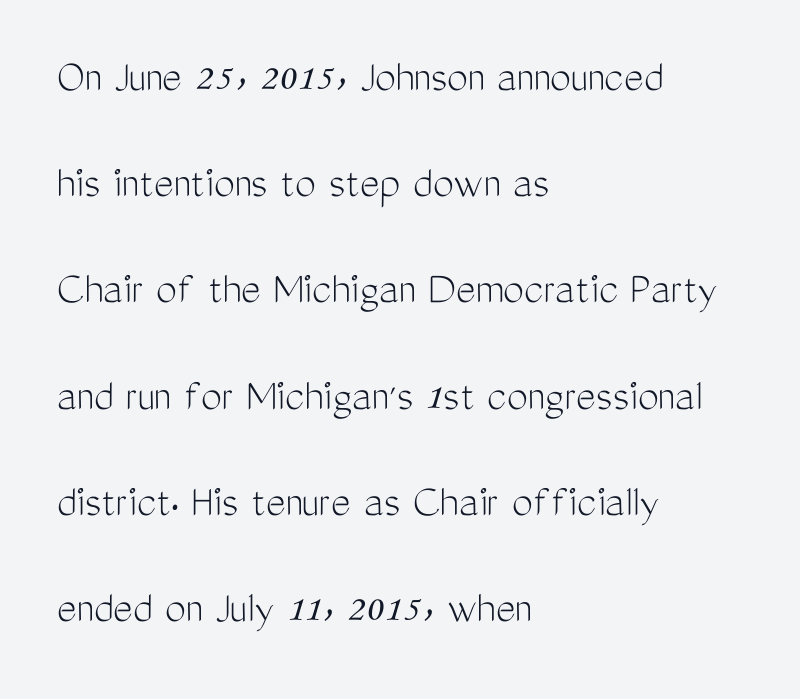
The space between consecutive lines is lavish. You can tell it's not italic because the verticals are truly vertical. Left-aligned paragraph, ragged on the right. No extra tracking has been applied to these lines.
